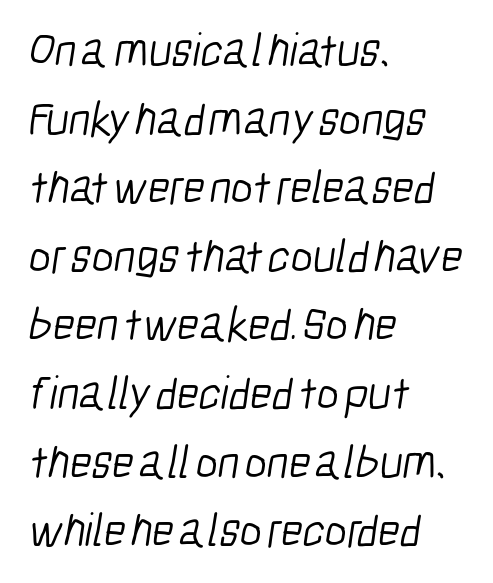
The image shows 47 px light, condensed sans-serif type; set left-aligned, normal line spacing (1.46x), normal letter spacing, not underlined; low stroke contrast and a medium x-height.
